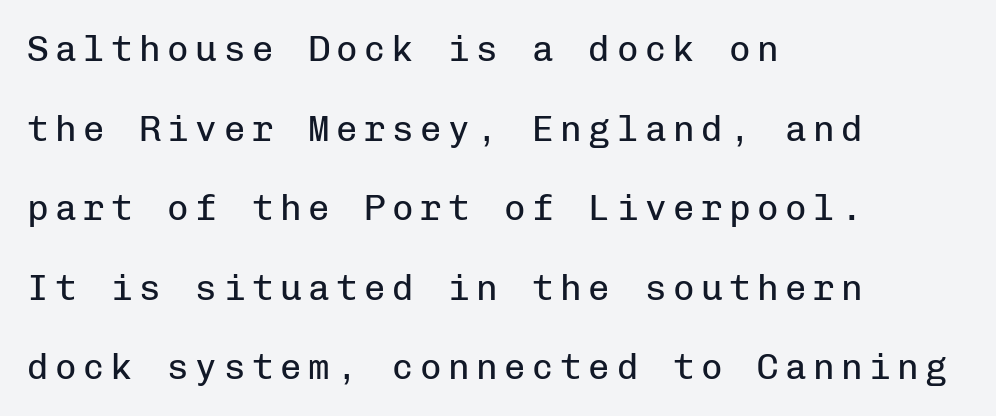
Q: Is the text bold? A: No.
Q: Is the text italic (slanted)? A: No, it is upright.
Q: Is the typeface a serif or a sans-serif typeface? A: Sans-serif.
Q: Is the text underlined? A: No.
Q: How is the paragraph aligned? A: Left-aligned.
Q: Is the spacing between lines tight, normal or loose? A: Loose.
Q: Width (condensed, normal, or wide)? A: Normal.
Q: Stroke contrast? A: Low.
Q: x-height? A: Medium.
Q: Monospaced? A: Yes.
